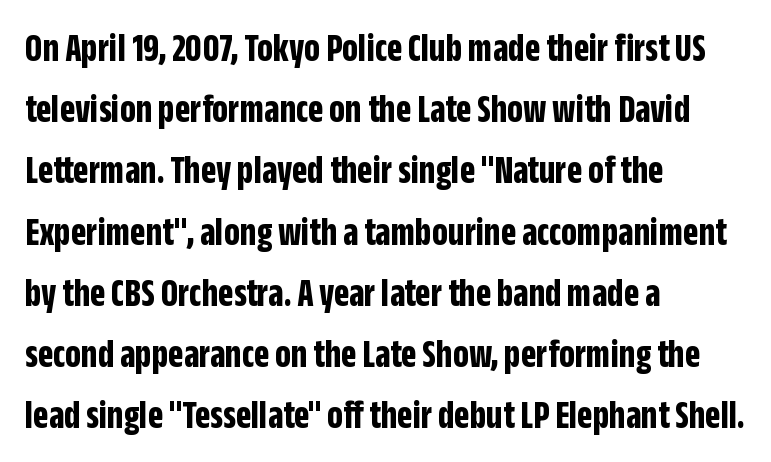
The letters sit at their default tracking, neither squeezed nor spread. The rendering uses natural spacing where letterforms have individual widths. In terms of letterform style, serifs are entirely absent. Line spacing here is normal. Leftover space on each line is placed entirely after the last word. Ascenders rise straight up at ninety degrees.
